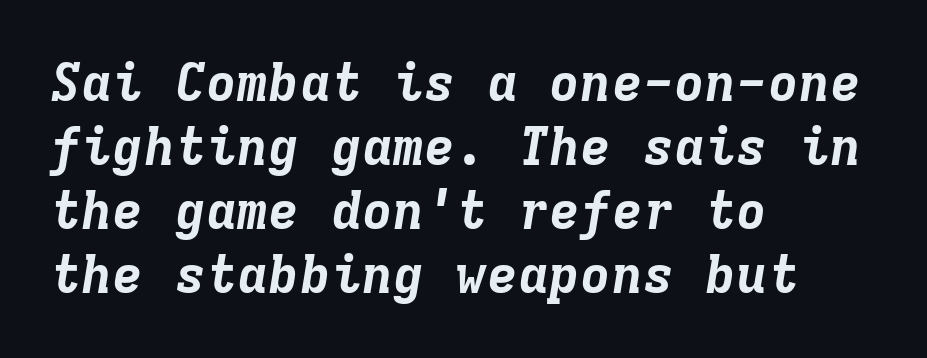
{"italic": "yes", "lean": "right", "slant_degrees": 9, "bold": "yes", "weight": "bold", "width": "normal", "stroke_contrast": "low", "x_height": "medium", "monospaced": "yes", "underline": "no", "align": "left", "line_spacing_ratio": 1.23, "letter_spacing": "normal", "letter_spacing_em": 0.0, "glyph_px": 52}
